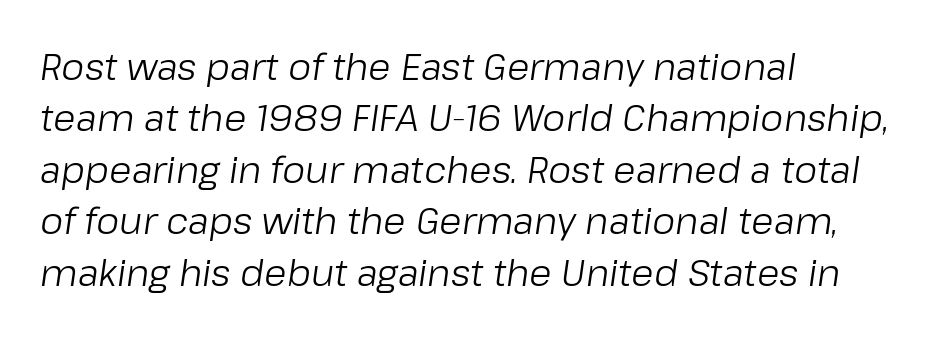
The image shows 37 px light type, italic (leaning right); set left-aligned, normal line spacing (1.39x), normal letter spacing, not underlined; low stroke contrast and a medium x-height.
